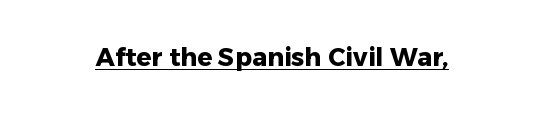
The face used here appears with an underline applied. Nope, not italic — everything's standing straight. This is heavy type, rendered in bold. Nobody touched the tracking dial on this one.
